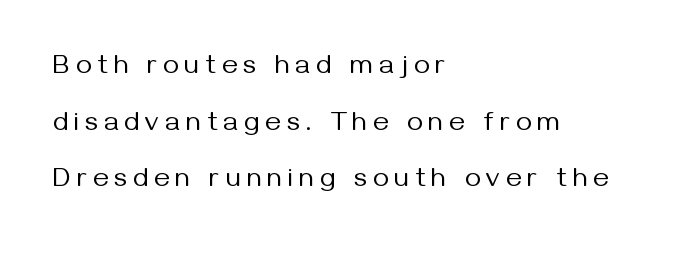
Q: Is the text bold? A: No.
Q: Is the text italic (slanted)? A: No, it is upright.
Q: Is the text underlined? A: No.
Q: How is the paragraph aligned? A: Left-aligned.
Q: Is the spacing between letters normal or unusually wide? A: Unusually wide.
Q: Is the spacing between lines tight, normal or loose? A: Loose.
